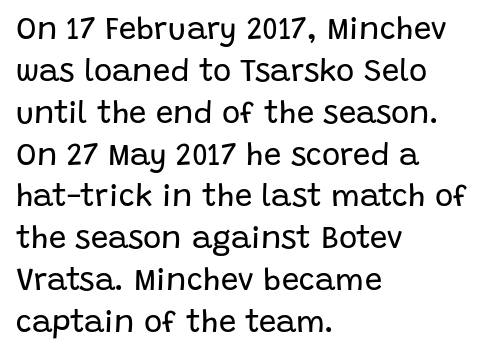
The type family on display is of the sans-serif kind. Stroke mass is kept to a normal reading level or below. Between one letter and the next there's only the usual sliver of space. Posture: vertical. The rendering uses a moderate line-height, typical for paragraphs. Descenders hang freely into open space.
